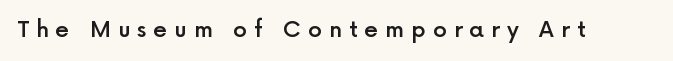
Q: Is the text bold? A: Semi-bold.
Q: Is the text italic (slanted)? A: No, it is upright.
Q: Is the text underlined? A: No.
Q: Is the spacing between letters normal or unusually wide? A: Unusually wide.
